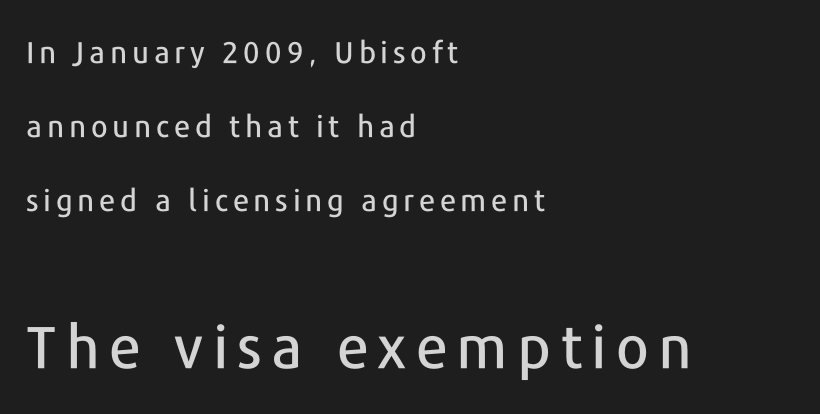
The gap between lines stays unmarked. A student would call this left alignment; a typographer would say flush left, rag right. In terms of posture, this sample is upright. The letters advance in unequal steps, a hallmark of proportional type. The passage shown stacks its lines with a broad gap. Does the type have serifs? No, each stem ends abruptly.
